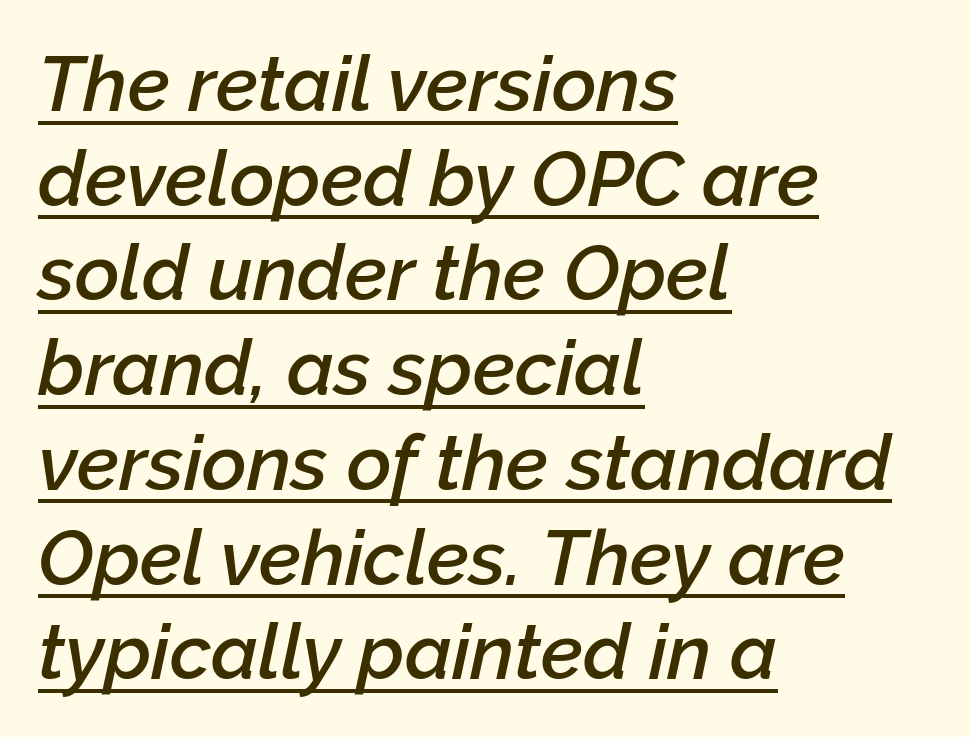
Compared with a centered layout, this one pins lines to the left instead. The face used here is proportionally spaced, like ordinary book or web type. Characters follow at the spacing the type designer built in. Students, observe the line beneath the letters — that is underlining. Emphasis-style slanted type is in use.
